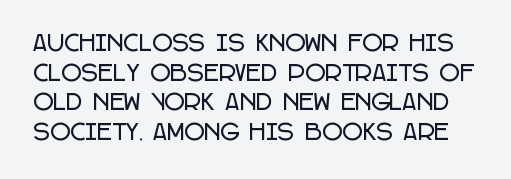
{"italic": "no", "underline": "no", "line_spacing": "normal", "line_spacing_ratio": 1.35, "letter_spacing": "normal", "letter_spacing_em": 0.0, "glyph_px": 22}
